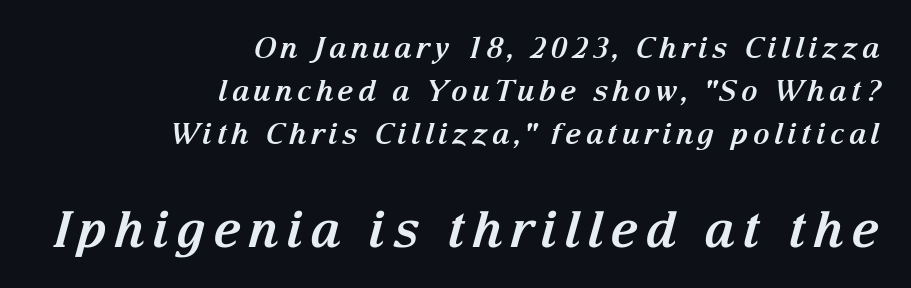
The axis of the letterforms is tilted away from vertical. Underlining? Definitely not there. Typesetter's note: full bold, strokes at maximum text heaviness. Leftover space on each line is placed entirely before the opening word. These lines are composed in type with serifs.
